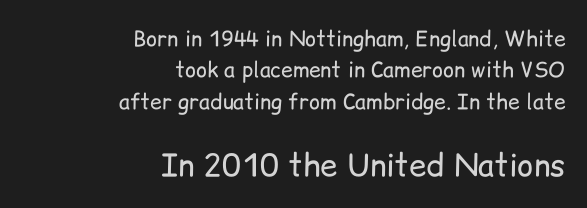
The image shows 31 px regular-weight sans-serif type, upright; set right-aligned, normal line spacing (1.49x), normal letter spacing, not underlined; the second (bottom) block is 1.48x larger; low stroke contrast and a medium x-height.
